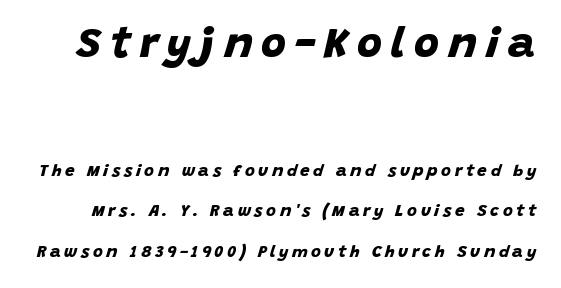
{"serif": "no", "bold": "yes", "weight": "bold", "width": "normal", "stroke_contrast": "low", "x_height": "large", "monospaced": "no", "underline": "no", "line_spacing": "loose", "line_spacing_ratio": 2.4, "letter_spacing": "wide", "letter_spacing_em": 0.21, "larger_block": "first", "size_ratio": 2.53, "glyph_px": 43}
